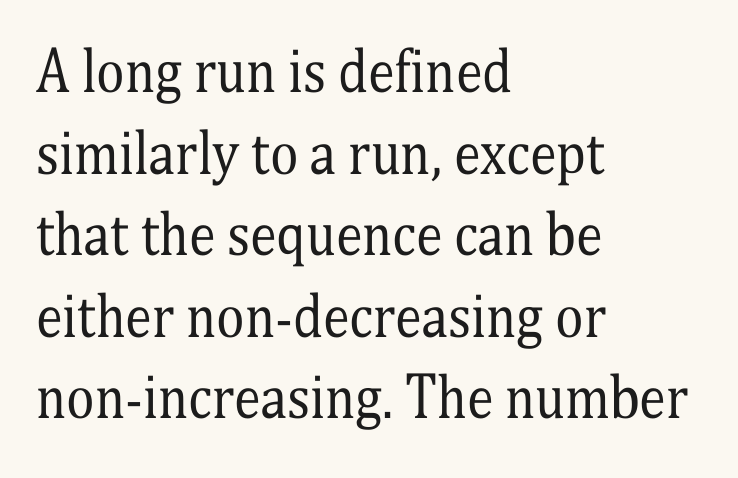
A typesetter would call this proportional, since set widths differ per character. Note: serifs present on the glyphs. The glyphs are unaccompanied by any horizontal stroke below them. Does the lettering tilt? It doesn't — this is upright. Every row of glyphs begins at an identical x-position on the left.
